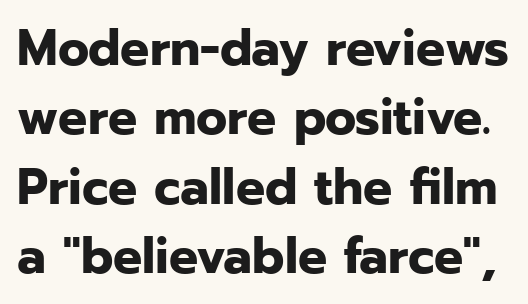
{"serif": "no", "italic": "no", "bold": "yes", "weight": "bold", "width": "normal", "stroke_contrast": "low", "x_height": "medium", "monospaced": "no", "underline": "no", "line_spacing": "normal", "line_spacing_ratio": 1.36, "letter_spacing": "normal", "letter_spacing_em": 0.0, "glyph_px": 51}
